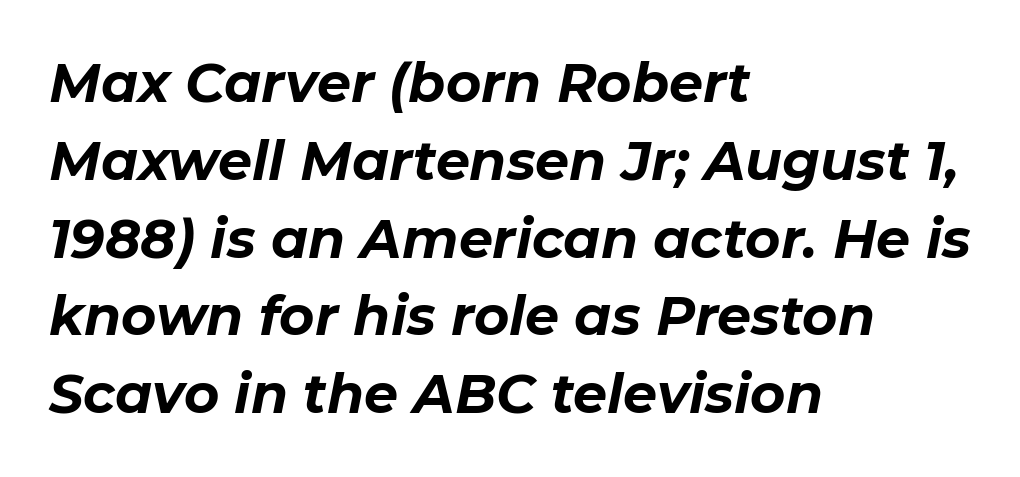
{"italic": "yes", "lean": "right", "slant_degrees": 11, "bold": "yes", "weight": "bold", "width": "normal", "stroke_contrast": "low", "x_height": "medium", "monospaced": "no", "underline": "no", "align": "left", "line_spacing": "normal", "line_spacing_ratio": 1.44, "letter_spacing": "normal", "letter_spacing_em": 0.0, "glyph_px": 54}
